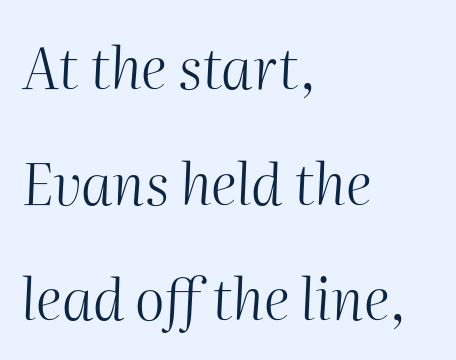
{"italic": "yes", "lean": "right", "slant_degrees": 2, "bold": "no", "weight": "light", "width": "normal", "stroke_contrast": "medium", "x_height": "medium", "monospaced": "no", "underline": "no", "align": "left", "line_spacing": "loose", "line_spacing_ratio": 2.03, "letter_spacing": "normal", "letter_spacing_em": 0.0, "glyph_px": 57}
